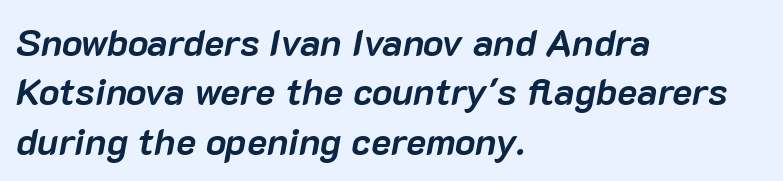
Students, note that the glyphs here touch the page at normal intervals. Is this a fixed-width face? No — the glyphs have proportional, varying widths. Descender tails drop into unmarked territory. In CSS terms this would be text-align: left. Rendered with sloped, italic letterforms. Interline gaps are of average width in this sample.
